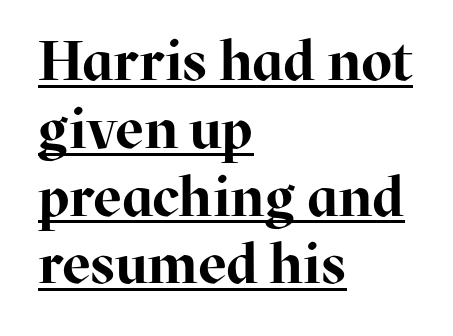
Q: Is the text bold? A: Yes.
Q: Is the text italic (slanted)? A: No, it is upright.
Q: Is the typeface a serif or a sans-serif typeface? A: Serif.
Q: Is the text underlined? A: Yes.
Q: How is the paragraph aligned? A: Left-aligned.
Q: Is the spacing between letters normal or unusually wide? A: Normal.
Q: Width (condensed, normal, or wide)? A: Normal.
Q: Stroke contrast? A: High.
Q: x-height? A: Medium.
Q: Monospaced? A: No.
